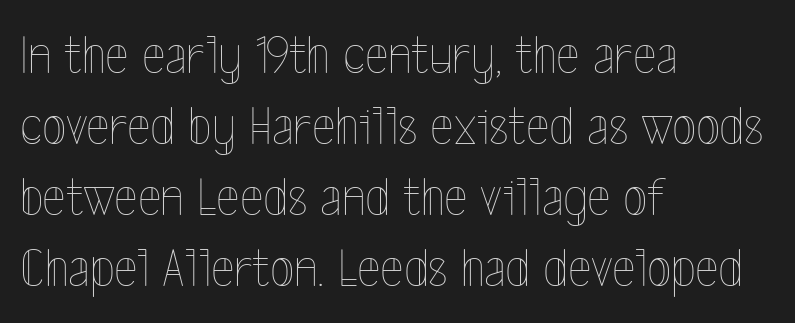
Note the varied advance widths — an 'i' is clearly narrower than an 'm'. The font is comparable to plain body text, perhaps lighter. The font's upright variant was chosen for this text. These lines stack with their left ends in a neat column. Underline: absent. No extra tracking has been applied to these lines.
